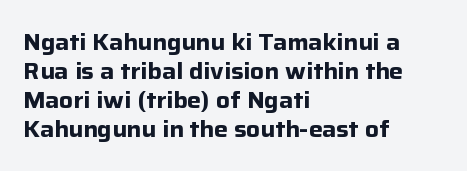
Q: Is the text bold? A: Yes.
Q: Is the text italic (slanted)? A: No, it is upright.
Q: Is the text underlined? A: No.
Q: How is the paragraph aligned? A: Left-aligned.
Q: Is the spacing between letters normal or unusually wide? A: Normal.
Q: Is the spacing between lines tight, normal or loose? A: Normal.
